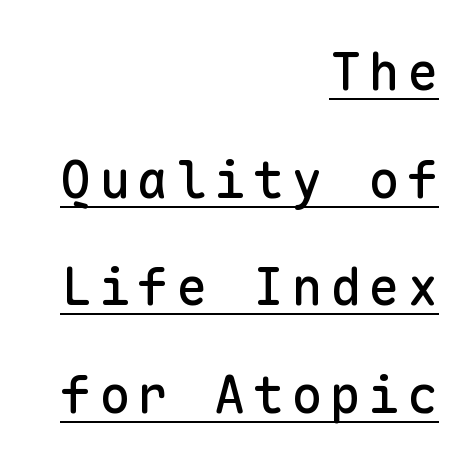
A roman cut, with each character standing at attention. Where is the straight margin? On the right. Each letter, wide or thin by design, is forced into the same width here. Is there much room between lines? Yes — plenty of vertical air separates them. Notice how a bar underscores the lettering throughout. The type family on display is of the sans-serif kind.
